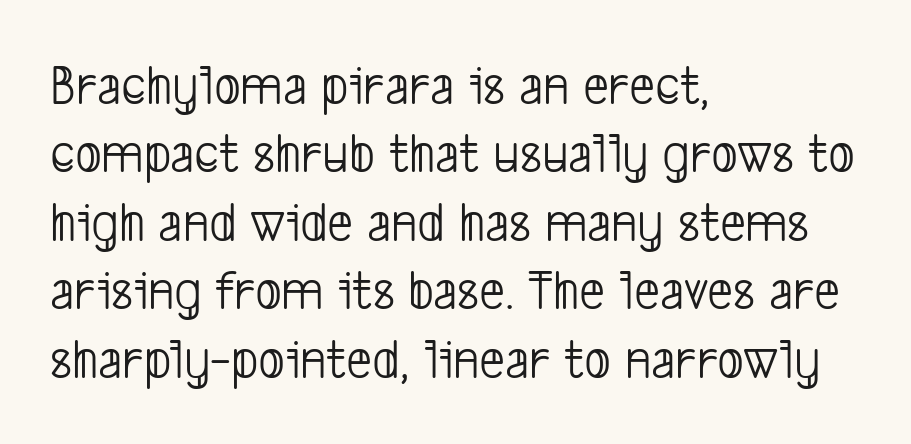
Q: Is the text bold? A: No.
Q: Is the typeface a serif or a sans-serif typeface? A: Sans-serif.
Q: Is the text underlined? A: No.
Q: How is the paragraph aligned? A: Left-aligned.
Q: Is the spacing between letters normal or unusually wide? A: Normal.
Q: Width (condensed, normal, or wide)? A: Condensed.
Q: Stroke contrast? A: Low.
Q: x-height? A: Medium.
Q: Monospaced? A: No.
